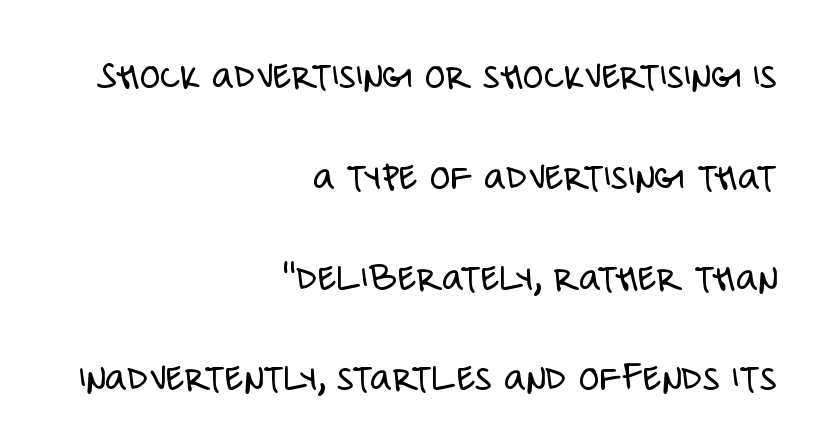
A flush-right, rag-left setting is used for this passage. Rule under the text: the space is simply empty. Proportional: the letters do not fall into vertical columns. Does the type have serifs? No, each stem ends abruptly.
